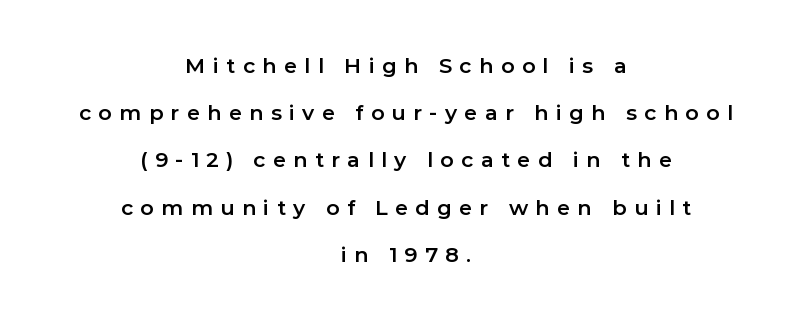
{"italic": "no", "underline": "no", "align": "center", "line_spacing": "loose", "line_spacing_ratio": 2.25, "letter_spacing": "wide", "letter_spacing_em": 0.35, "glyph_px": 21}
